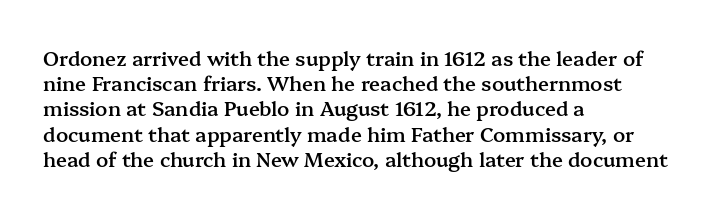
The image shows 20 px text type, upright; set left-aligned, normal line spacing (1.26x), normal letter spacing, not underlined.
